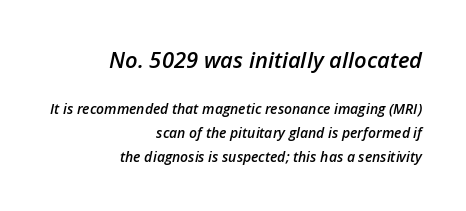
{"italic": "yes", "lean": "right", "slant_degrees": 12, "bold": "semi", "underline": "no", "align": "right", "line_spacing": "normal", "line_spacing_ratio": 1.7, "letter_spacing": "normal", "letter_spacing_em": 0.0, "larger_block": "first", "size_ratio": 1.57, "glyph_px": 22}
